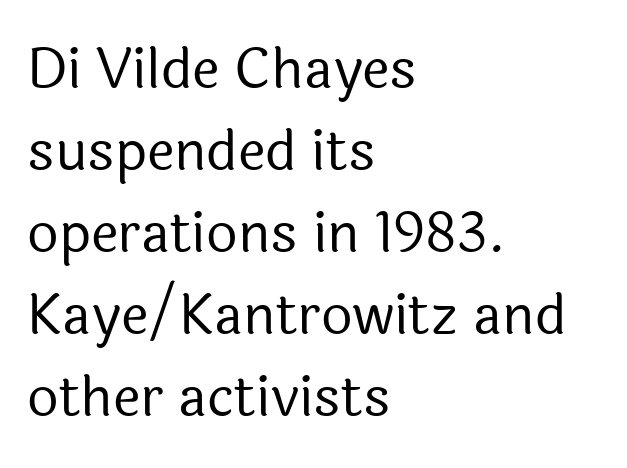
The image shows 55 px regular-weight sans-serif type, upright; set left-aligned, normal line spacing (1.49x), normal letter spacing, not underlined; a medium x-height.
